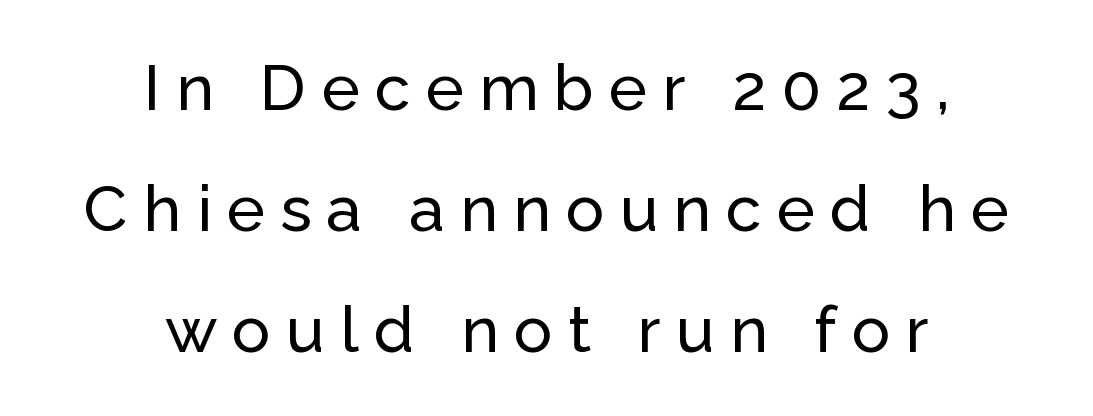
The image shows 64 px sans-serif type, upright; set centered, line spacing 1.89x, unusually wide letter spacing (+0.24 em), not underlined; low stroke contrast and a medium x-height.
